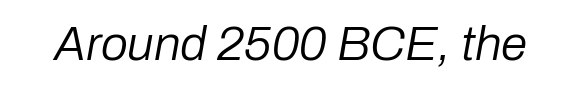
{"italic": "yes", "lean": "right", "slant_degrees": 10, "bold": "no", "weight": "regular", "width": "normal", "stroke_contrast": "low", "x_height": "medium", "monospaced": "no", "underline": "no", "letter_spacing": "normal", "letter_spacing_em": 0.0, "glyph_px": 48}
